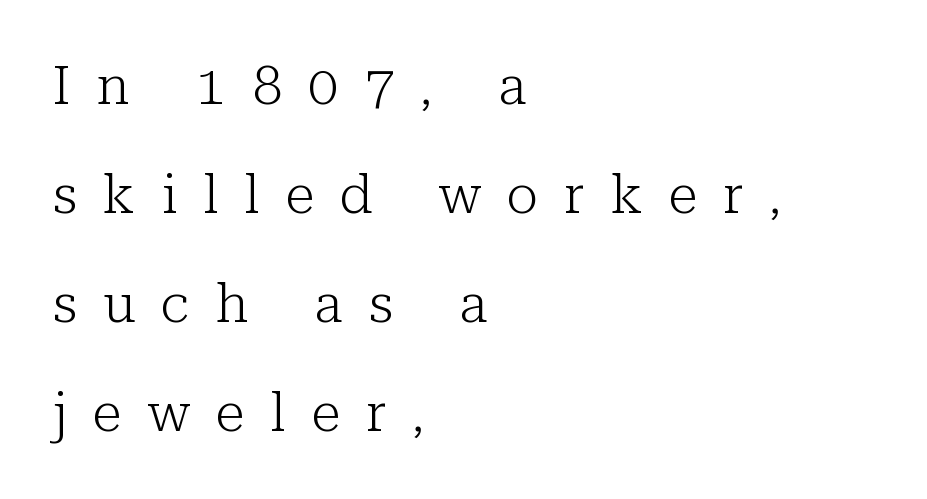
Weight: not bold — regular or lighter. The characters display serif detailing at their extremities. Caption: multi-line text, flush left, ragged right. The rendering uses natural spacing where letterforms have individual widths. Honestly, there is no underline to notice here at all.
